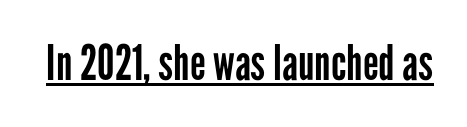
The horizontal fit of the characters is conventional and even. Quick note: not italic, upright. The weight tops out at a normal text grade. A baseline rule has been typeset under these characters.
